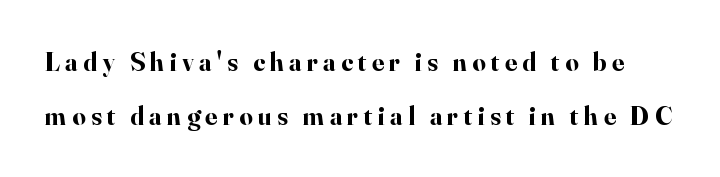
The typesetting leans heavy: a genuine bold. Descender tails drop into unmarked territory. These lines were composed using upright roman letters. The passage shown has open, widely tracked lettering throughout. Compared with typical paragraphs, the rows here are farther apart.
